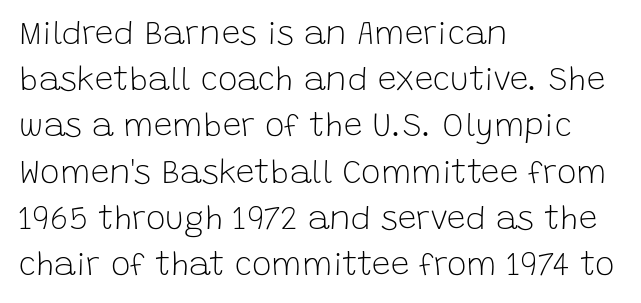
Q: Is the text bold? A: No.
Q: Is the text italic (slanted)? A: No, it is upright.
Q: Is the typeface a serif or a sans-serif typeface? A: Sans-serif.
Q: Is the text underlined? A: No.
Q: How is the paragraph aligned? A: Left-aligned.
Q: Is the spacing between letters normal or unusually wide? A: Normal.
Q: Is the spacing between lines tight, normal or loose? A: Normal.
Q: Width (condensed, normal, or wide)? A: Normal.
Q: Stroke contrast? A: Low.
Q: x-height? A: Large.
Q: Monospaced? A: No.
